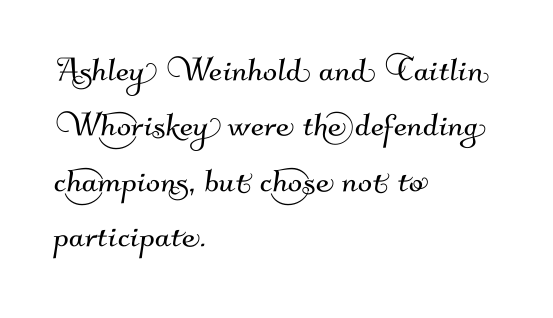
{"serif": "no", "width": "normal", "stroke_contrast": "medium", "x_height": "small", "monospaced": "no", "underline": "no", "align": "left", "line_spacing": "normal", "line_spacing_ratio": 1.32, "letter_spacing": "normal", "letter_spacing_em": 0.0, "glyph_px": 42}
